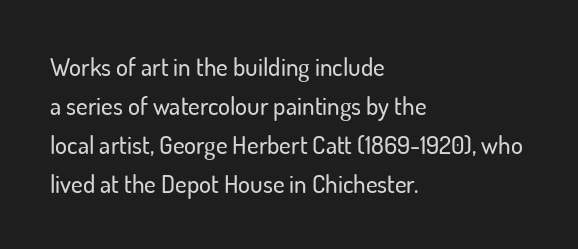
Q: Is the text italic (slanted)? A: No, it is upright.
Q: Is the text underlined? A: No.
Q: How is the paragraph aligned? A: Left-aligned.
Q: Is the spacing between letters normal or unusually wide? A: Normal.
Q: Is the spacing between lines tight, normal or loose? A: Normal.
